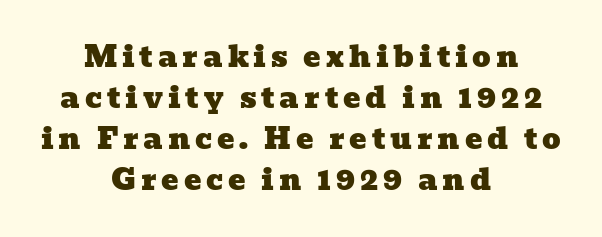
Q: Is the typeface a serif or a sans-serif typeface? A: Serif.
Q: Is the text underlined? A: No.
Q: How is the paragraph aligned? A: Centered.
Q: Is the spacing between lines tight, normal or loose? A: Normal.
Q: Width (condensed, normal, or wide)? A: Wide.
Q: Stroke contrast? A: Low.
Q: x-height? A: Medium.
Q: Monospaced? A: No.
